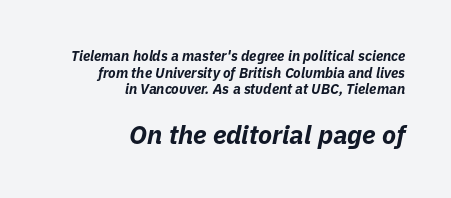
Q: Is the text bold? A: Yes.
Q: Is the text italic (slanted)? A: Yes, it leans right by about 11 degrees.
Q: Is the text underlined? A: No.
Q: How is the paragraph aligned? A: Right-aligned.
Q: Is the spacing between letters normal or unusually wide? A: Normal.
Q: Which block of text is set in a larger size, the first (top) or the second (bottom)? A: The second (bottom) one.
